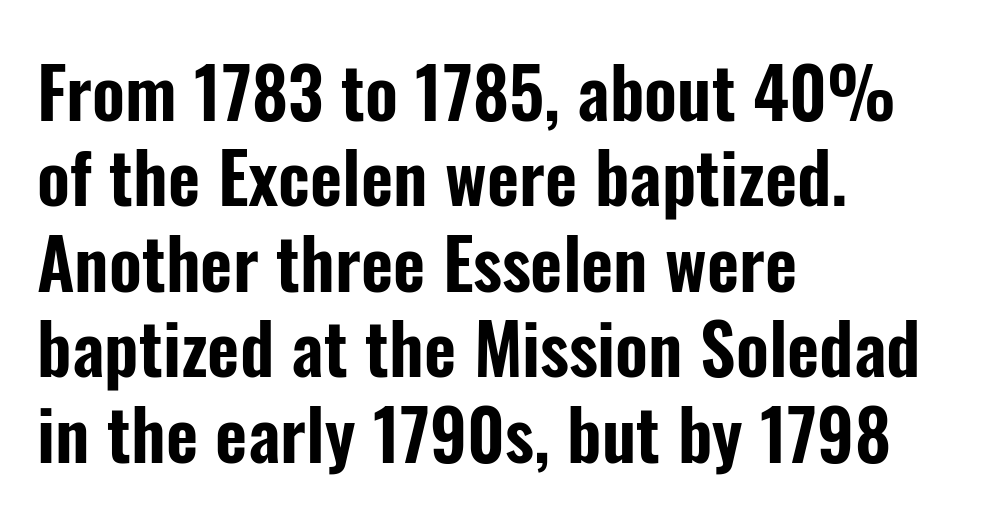
The letters sit at their default tracking, neither squeezed nor spread. Do the letters lean? They stand straight. This sample uses a sans-serif face. Where is the straight margin? On the left.
